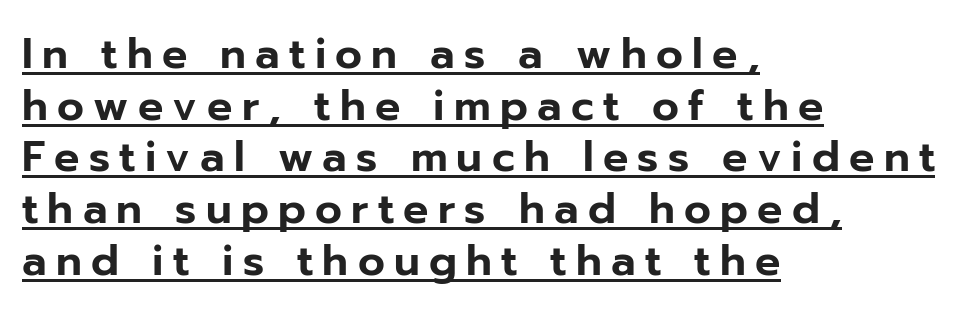
The letters stand straight up with perfectly vertical stems. No feet cap the strokes, marking this as sans-serif type. Is there an underline? Yes — a line sits under the letters. Horizontal alignment here is leftward, the default for most running prose.
